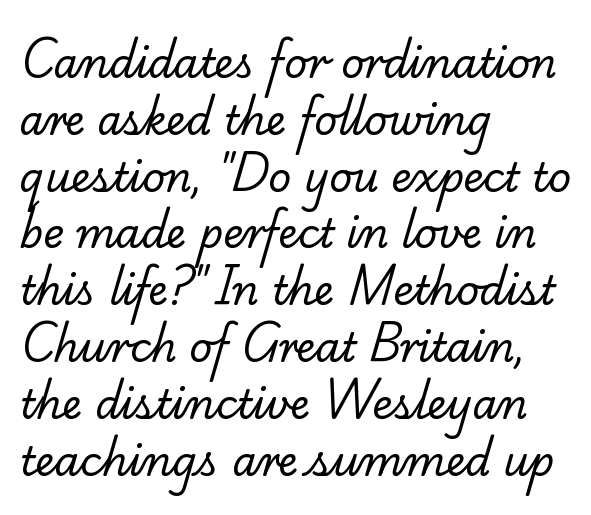
Ink coverage per letter is moderate at most. The letters advance in unequal steps, a hallmark of proportional type. A typesetter would call this leading conventional body-copy spacing.
